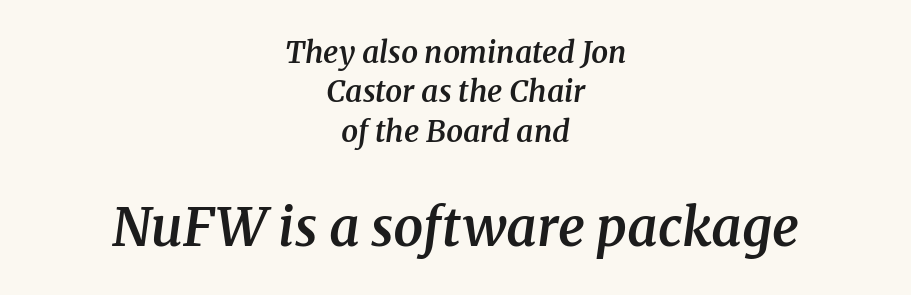
The image shows 53 px semibold serif type, italic (leaning right); set centered, normal line spacing (1.31x), normal letter spacing, not underlined; the second (bottom) block is 1.77x larger; medium stroke contrast and a medium x-height.
